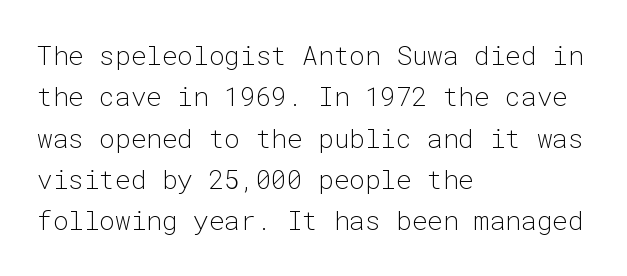
Q: Is the text bold? A: No.
Q: Is the text italic (slanted)? A: No, it is upright.
Q: Is the text underlined? A: No.
Q: How is the paragraph aligned? A: Left-aligned.
Q: Is the spacing between letters normal or unusually wide? A: Normal.
Q: Is the spacing between lines tight, normal or loose? A: Normal.
